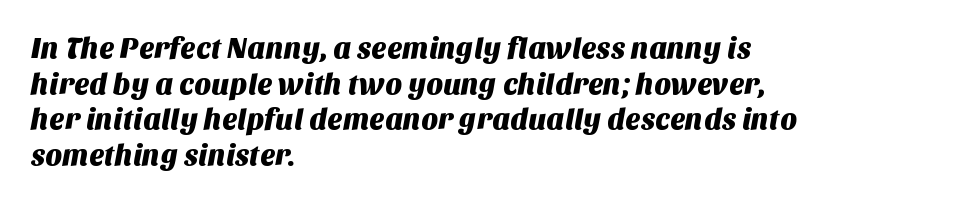
Q: Is the typeface a serif or a sans-serif typeface? A: Sans-serif.
Q: Is the text underlined? A: No.
Q: How is the paragraph aligned? A: Left-aligned.
Q: Is the spacing between letters normal or unusually wide? A: Normal.
Q: Width (condensed, normal, or wide)? A: Normal.
Q: Stroke contrast? A: Medium.
Q: x-height? A: Large.
Q: Monospaced? A: No.
